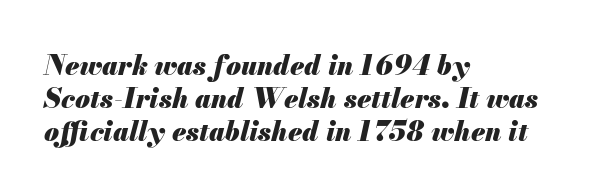
Q: Is the text bold? A: Yes.
Q: Is the text italic (slanted)? A: Yes, it leans right by about 13 degrees.
Q: Is the text underlined? A: No.
Q: How is the paragraph aligned? A: Left-aligned.
Q: Is the spacing between letters normal or unusually wide? A: Normal.
